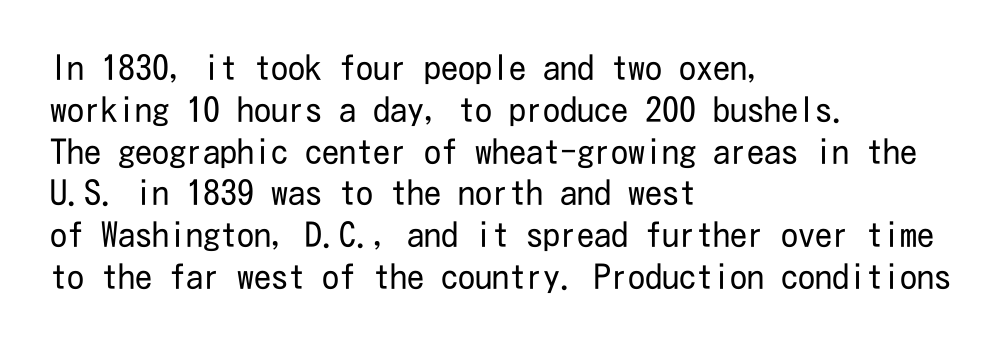
Designer's note — italics off, roman on. Is the letter spacing exaggerated? No — it looks like the ordinary default. The foot of each line stays bare and open. Serif or sans? Sans — the stroke terminals are bare.
